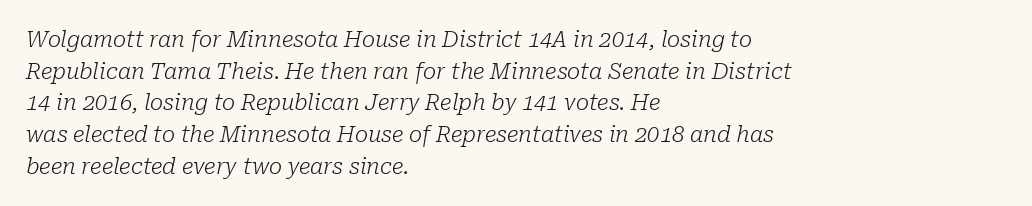
The image shows 22 px text type, italic (leaning right); set left-aligned, normal line spacing (1.44x), normal letter spacing, not underlined.
